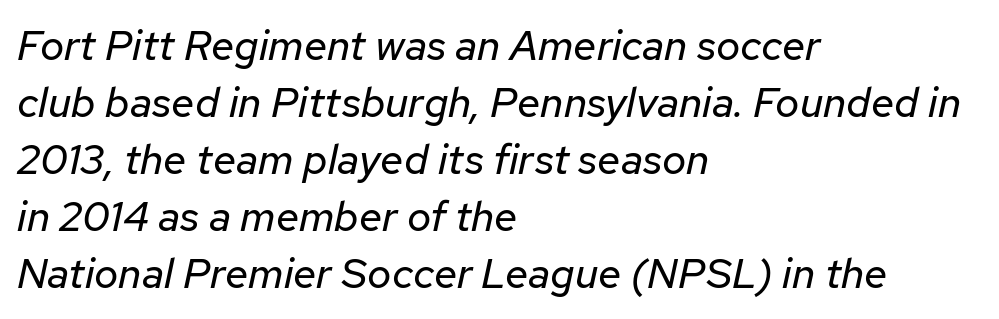
Baseline-to-baseline distance is the conventional proportion of letter height. Short note: letters normally spaced. No chunkiness to these letters — they're not bold. The text block is weighted toward the left margin, trailing off unevenly rightward. A typesetter would mark this as italic. Each letter keeps its own natural width here, so spacing adapts to shape.
